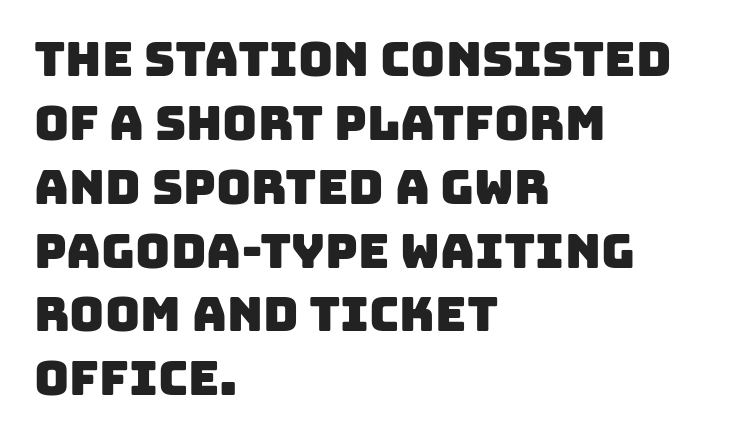
The image shows 48 px sans-serif type; set left-aligned, normal line spacing (1.33x), normal letter spacing, not underlined; low stroke contrast and a large x-height.
